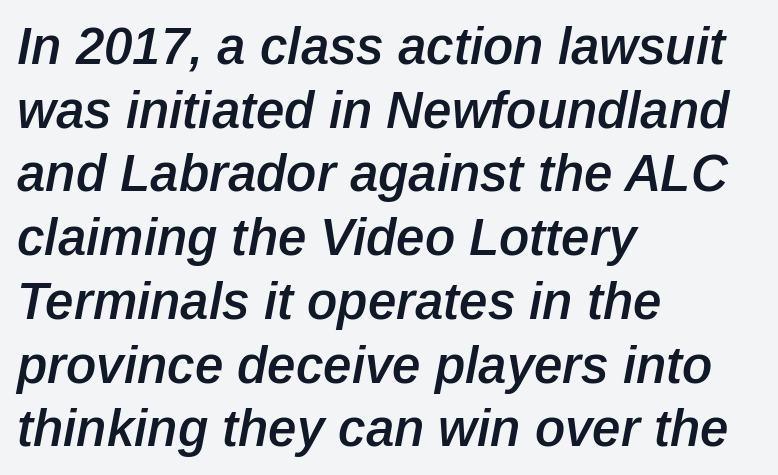
Q: Is the text bold? A: Semi-bold.
Q: Is the text italic (slanted)? A: Yes, it leans right by about 12 degrees.
Q: Is the text underlined? A: No.
Q: How is the paragraph aligned? A: Left-aligned.
Q: Is the spacing between letters normal or unusually wide? A: Normal.
Q: Is the spacing between lines tight, normal or loose? A: Normal.
Q: Width (condensed, normal, or wide)? A: Normal.
Q: Stroke contrast? A: Low.
Q: x-height? A: Medium.
Q: Monospaced? A: No.
